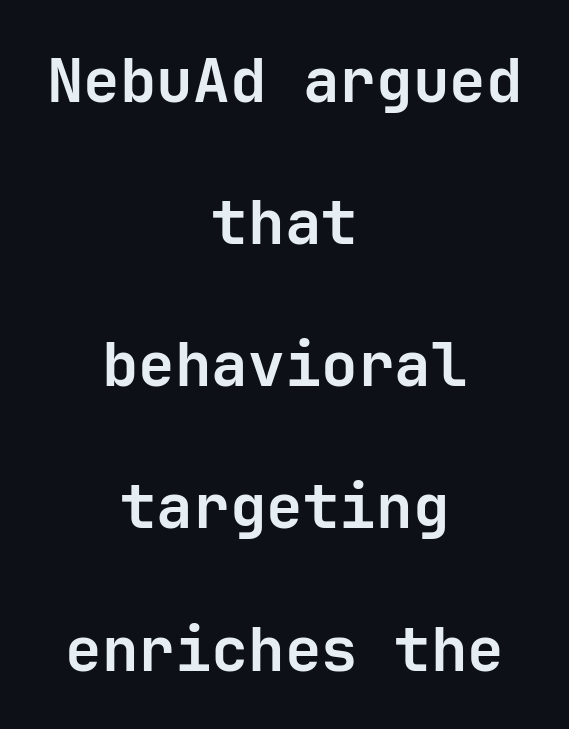
The lettering holds an erect, upright posture throughout. Note the uniform advance width — an 'i' takes as much space as an 'm'. The designer went with a sans here, leaving each stem footless. Characters follow at the spacing the type designer built in. The setting favours the middle, as headings and verse often do.
